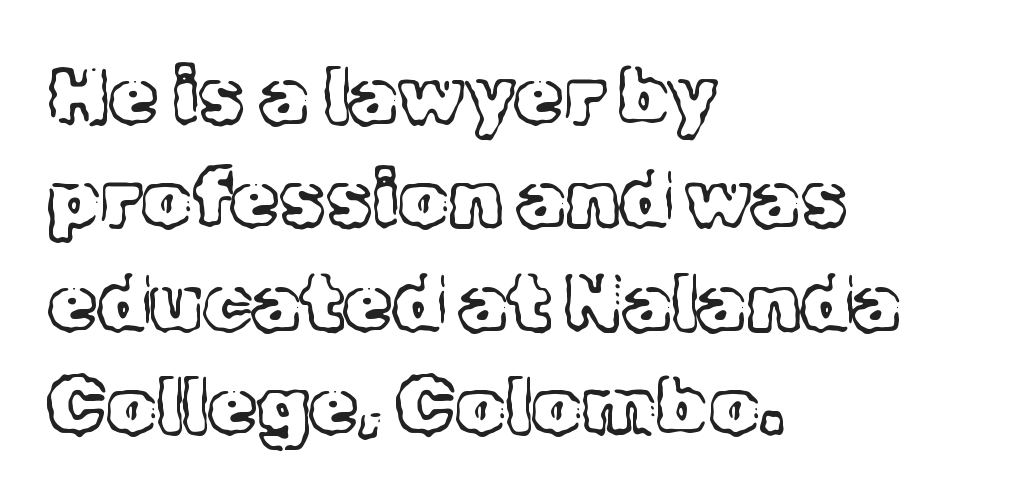
The image shows 79 px light serif type, upright; set left-aligned, normal line spacing (1.31x), normal letter spacing, not underlined; a medium x-height.
